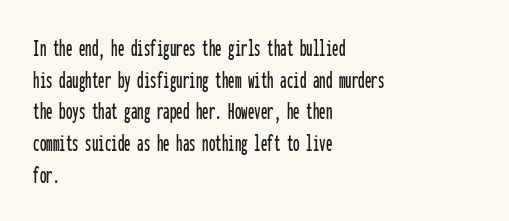
{"italic": "no", "underline": "no", "align": "left", "line_spacing_ratio": 1.22, "letter_spacing": "normal", "letter_spacing_em": 0.0, "glyph_px": 26}
